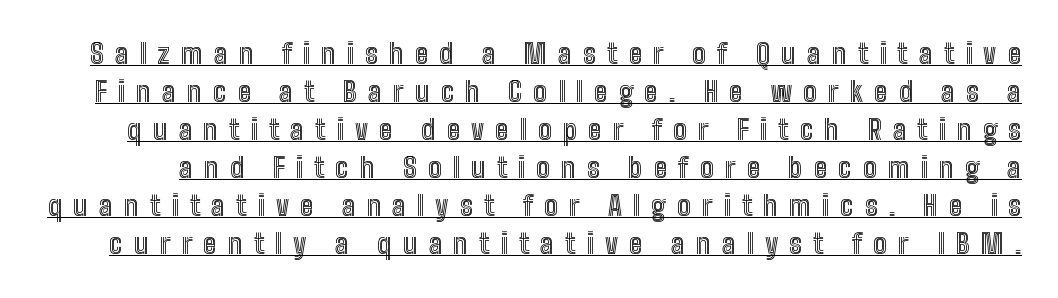
The words here are underlined. It's the straight-up-and-down kind of type. In terms of leading, this rendering sits right in the middle. Is the letter spacing exaggerated? Yes — the characters are pushed far apart.
